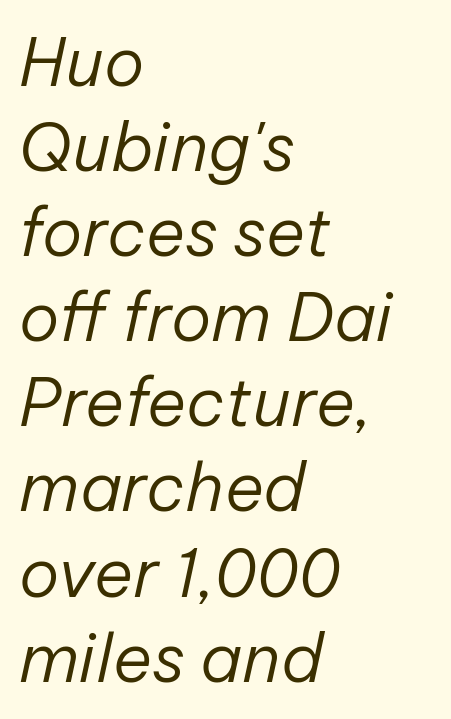
The compositor pushed each line to the left boundary. Nobody touched the tracking dial on this one. Think standard paragraph weight, or any step lighter than that. Spacing verdict: proportional, widths tailored to each character. You can tell it's italic because the verticals aren't actually vertical. Summary of vertical rhythm: regular, with standard interline spacing.
